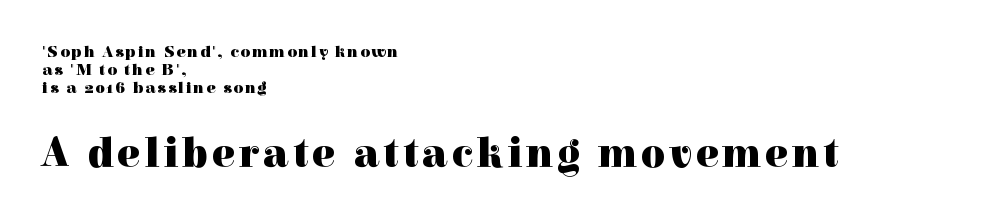
The image shows 42 px heavy serif type, upright; set left-aligned, tight line spacing (1.06x), not underlined; the second (bottom) block is 2.47x larger; a medium x-height.
